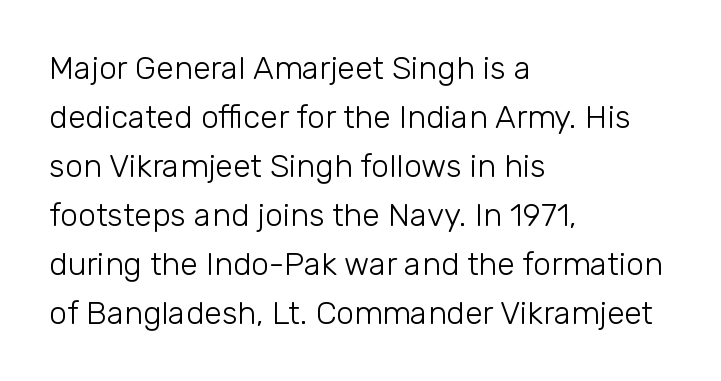
{"serif": "no", "italic": "no", "bold": "no", "weight": "light", "width": "normal", "stroke_contrast": "low", "x_height": "medium", "monospaced": "no", "underline": "no", "align": "left", "line_spacing": "normal", "line_spacing_ratio": 1.53, "letter_spacing": "normal", "letter_spacing_em": 0.0, "glyph_px": 32}
